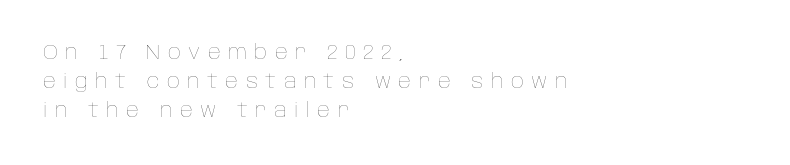
The image shows 20 px text type, upright; set left-aligned, normal line spacing (1.44x), unusually wide letter spacing (+0.37 em), not underlined.
